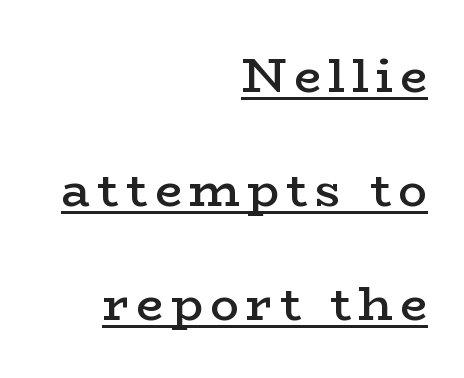
{"serif": "yes", "italic": "no", "bold": "semi", "weight": "semibold", "width": "wide", "stroke_contrast": "low", "x_height": "medium", "monospaced": "no", "underline": "yes", "align": "right", "line_spacing": "loose", "line_spacing_ratio": 2.37, "glyph_px": 48}
